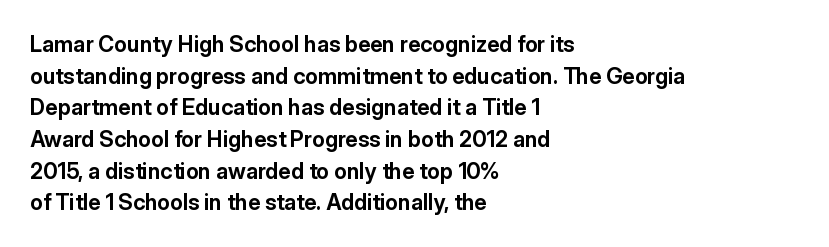
Beneath every word, the page is bare. Successive baselines arrive at the customary interval. It's the straight-up-and-down kind of type. Which margin do the lines hug? The left one — the right edge is uneven. Thick stems and heavy bowls — unmistakably bold.
